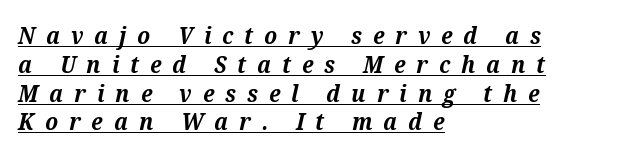
Q: Is the text bold? A: Yes.
Q: Is the text italic (slanted)? A: Yes, it leans right by about 12 degrees.
Q: Is the text underlined? A: Yes.
Q: How is the paragraph aligned? A: Left-aligned.
Q: Is the spacing between letters normal or unusually wide? A: Unusually wide.
